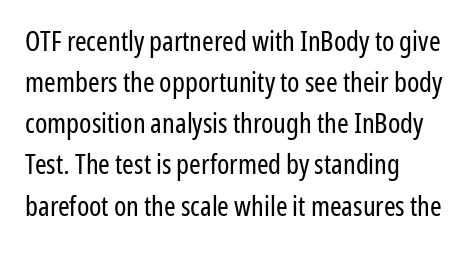
{"serif": "no", "italic": "no", "bold": "no", "weight": "regular", "width": "condensed", "stroke_contrast": "low", "x_height": "medium", "monospaced": "no", "underline": "no", "align": "left", "line_spacing": "normal", "line_spacing_ratio": 1.47, "letter_spacing": "normal", "letter_spacing_em": 0.0, "glyph_px": 28}
